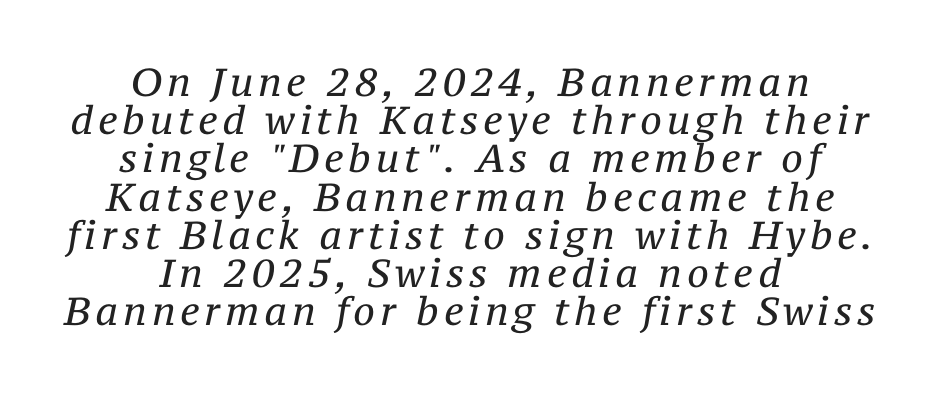
{"serif": "yes", "italic": "yes", "lean": "right", "slant_degrees": 12, "bold": "no", "weight": "regular", "width": "normal", "stroke_contrast": "medium", "x_height": "medium", "monospaced": "no", "underline": "no", "align": "center", "line_spacing": "tight", "line_spacing_ratio": 0.98, "glyph_px": 39}
